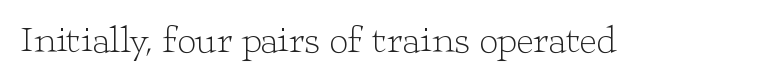
The image shows 37 px light, wide serif type, upright; set normal letter spacing, not underlined; low stroke contrast and a medium x-height.
